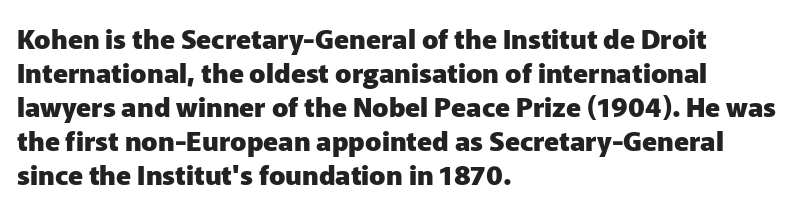
The image shows 27 px bold type, upright; set left-aligned, normal line spacing (1.26x), normal letter spacing, not underlined.
